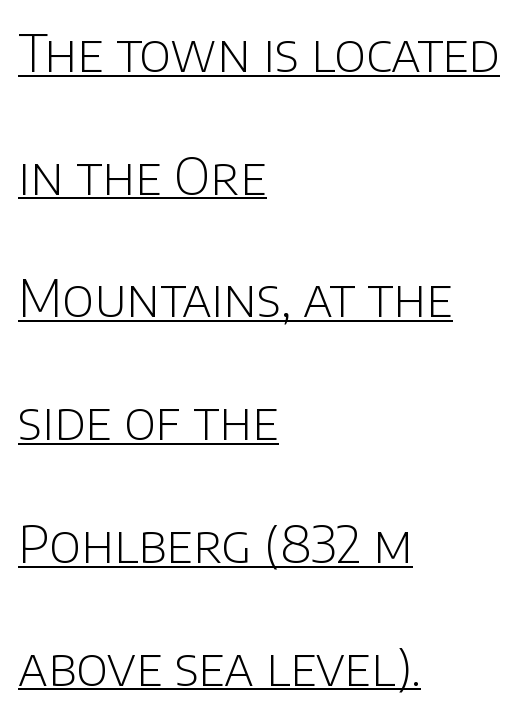
Q: Is the text bold? A: No.
Q: Is the text italic (slanted)? A: No, it is upright.
Q: Is the typeface a serif or a sans-serif typeface? A: Sans-serif.
Q: Is the text underlined? A: Yes.
Q: How is the paragraph aligned? A: Left-aligned.
Q: Is the spacing between letters normal or unusually wide? A: Normal.
Q: Is the spacing between lines tight, normal or loose? A: Loose.
Q: Width (condensed, normal, or wide)? A: Normal.
Q: Stroke contrast? A: Low.
Q: x-height? A: Large.
Q: Monospaced? A: No.
